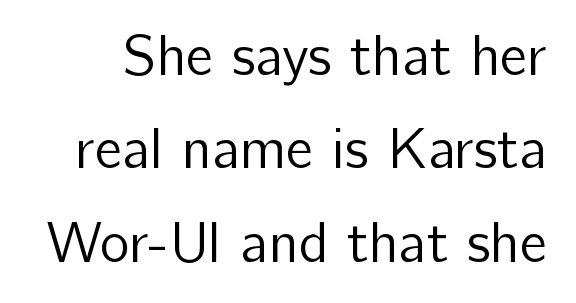
Every character sits straight up, as roman type does. Letters rest on an invisible, unmarked baseline. The rows are spaced the way most documents space them. A light-to-regular cut is what we see here. Letterform terminals end flat and unadorned throughout the passage. Tracking here is standard; glyphs follow each other at the usual distance.
